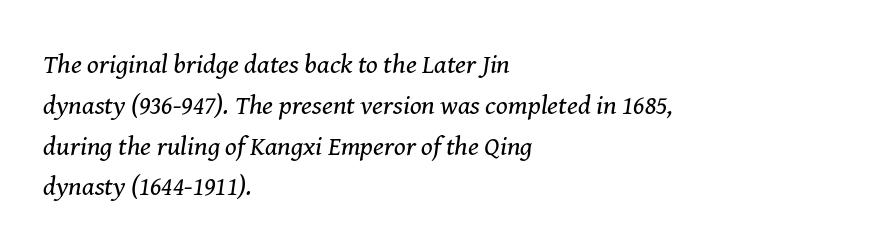
Slanted lettering throughout. Normally led — the rows are evenly, conventionally spaced. The gap between lines stays unmarked. Short and long lines alike share a common starting point at left. Does extra space separate the letters? No, they use regular spacing. Stem width sits at or under what a default text font uses.
